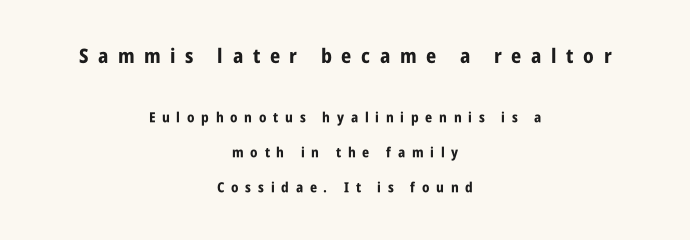
The image shows 20 px bold type, upright; set centered, loose line spacing (2.49x), unusually wide letter spacing (+0.48 em), not underlined; the first (top) block is 1.43x larger.
